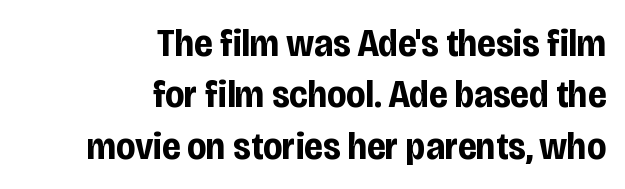
{"serif": "no", "italic": "no", "bold": "yes", "weight": "bold", "width": "condensed", "stroke_contrast": "low", "x_height": "large", "monospaced": "no", "underline": "no", "align": "right", "line_spacing": "normal", "line_spacing_ratio": 1.32, "letter_spacing": "normal", "letter_spacing_em": 0.0, "glyph_px": 39}
